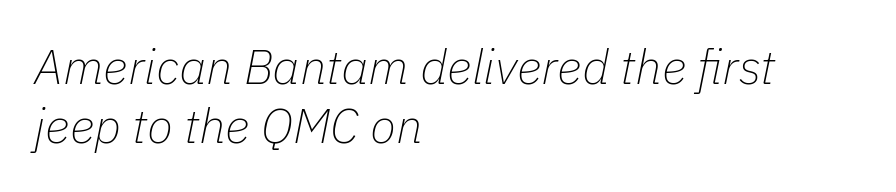
The image shows 48 px thin type, italic (leaning right); set left-aligned, line spacing 1.23x, normal letter spacing, not underlined; low stroke contrast and a medium x-height.
